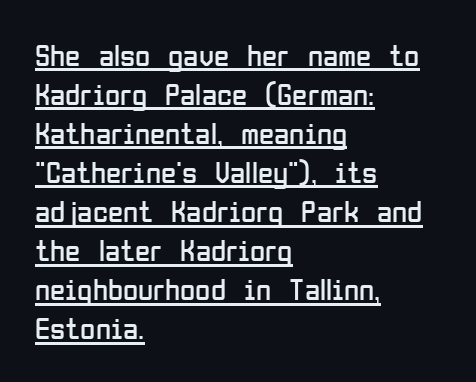
Each letter keeps its own natural width here, so spacing adapts to shape. The text was rendered using a sans face with plain stroke endings. Vertical spacing — default. Posture: upright roman. A light-to-regular cut is what we see here.
